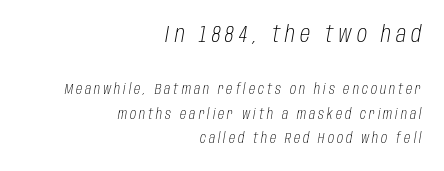
The image shows 23 px text type, italic (leaning right); set right-aligned, line spacing 1.76x, unusually wide letter spacing (+0.22 em), not underlined; the first (top) block is 1.64x larger.
